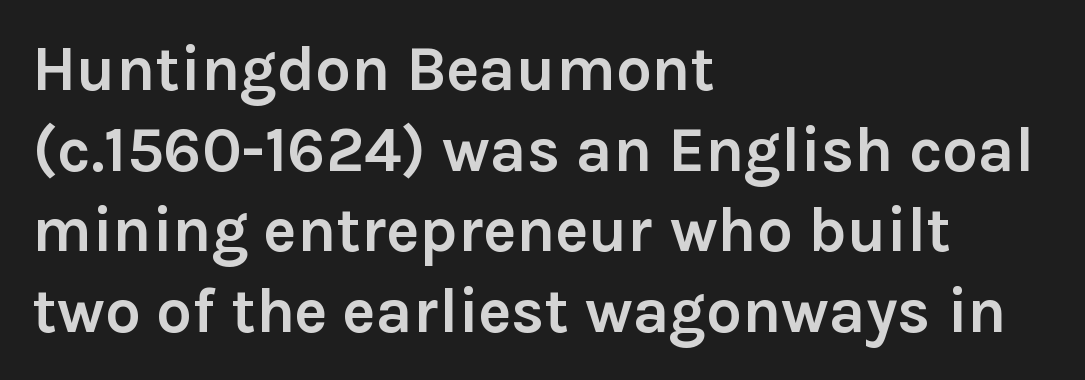
{"serif": "no", "italic": "no", "bold": "yes", "weight": "semibold", "width": "normal", "x_height": "medium", "monospaced": "no", "underline": "no", "align": "left", "line_spacing": "normal", "line_spacing_ratio": 1.28, "letter_spacing": "normal", "letter_spacing_em": 0.0, "glyph_px": 63}
